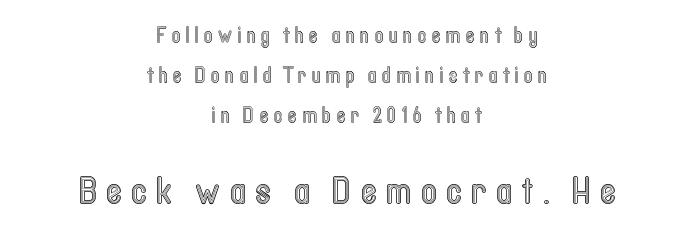
{"italic": "no", "width": "condensed", "x_height": "medium", "monospaced": "no", "underline": "no", "align": "center", "line_spacing": "loose", "line_spacing_ratio": 1.9, "letter_spacing": "wide", "letter_spacing_em": 0.26, "larger_block": "second", "size_ratio": 1.76, "glyph_px": 37}
